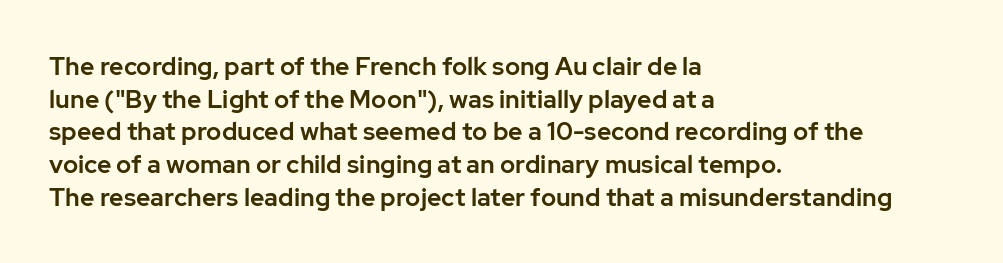
Q: Is the text italic (slanted)? A: No, it is upright.
Q: Is the text underlined? A: No.
Q: How is the paragraph aligned? A: Left-aligned.
Q: Is the spacing between letters normal or unusually wide? A: Normal.
Q: Is the spacing between lines tight, normal or loose? A: Normal.
